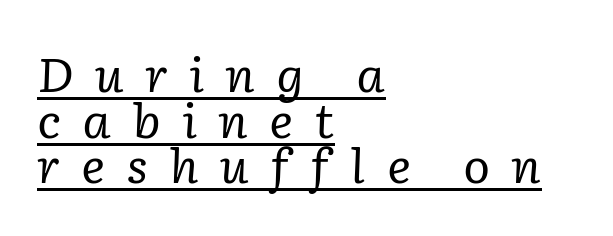
{"serif": "yes", "italic": "yes", "lean": "right", "slant_degrees": 2, "bold": "no", "weight": "regular", "width": "normal", "stroke_contrast": "low", "x_height": "medium", "monospaced": "no", "underline": "yes", "align": "left", "line_spacing": "tight", "line_spacing_ratio": 0.99, "letter_spacing": "wide", "letter_spacing_em": 0.45, "glyph_px": 46}
